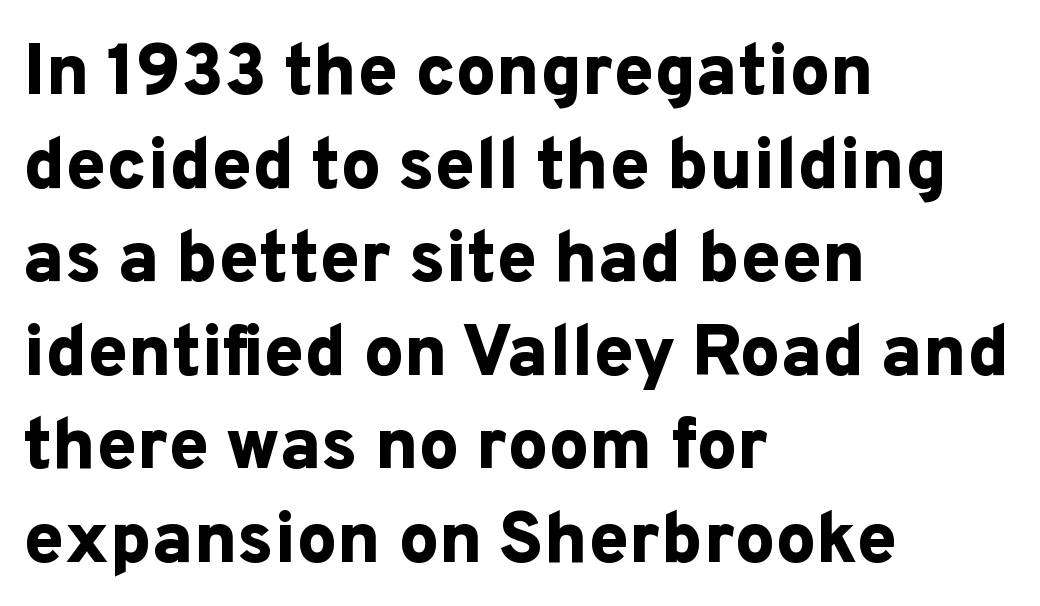
Upright lettering throughout. This rendering features lettering with no underline. Horizontal alignment here is leftward, the default for most running prose. This sample has the flowing, uneven cadence of proportional lettering. You can tell from the bare stems that sans-serif type was used. Typesetter's note: full bold, strokes at maximum text heaviness.
